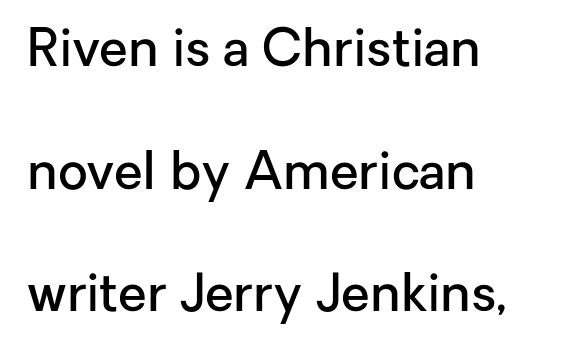
Q: Is the text bold? A: Semi-bold.
Q: Is the text italic (slanted)? A: No, it is upright.
Q: Is the typeface a serif or a sans-serif typeface? A: Sans-serif.
Q: Is the text underlined? A: No.
Q: How is the paragraph aligned? A: Left-aligned.
Q: Is the spacing between letters normal or unusually wide? A: Normal.
Q: Is the spacing between lines tight, normal or loose? A: Loose.
Q: Width (condensed, normal, or wide)? A: Normal.
Q: Stroke contrast? A: Low.
Q: x-height? A: Medium.
Q: Monospaced? A: No.
